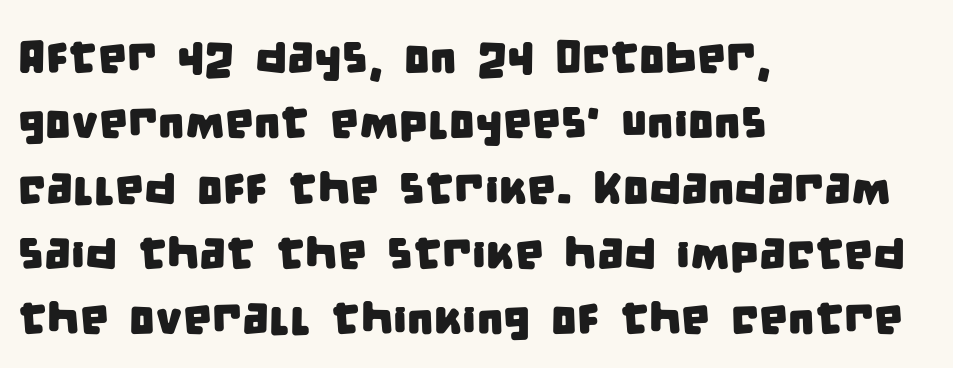
Q: Is the typeface a serif or a sans-serif typeface? A: Sans-serif.
Q: Is the text underlined? A: No.
Q: How is the paragraph aligned? A: Left-aligned.
Q: Is the spacing between letters normal or unusually wide? A: Normal.
Q: Is the spacing between lines tight, normal or loose? A: Normal.
Q: Width (condensed, normal, or wide)? A: Condensed.
Q: Stroke contrast? A: Low.
Q: x-height? A: Large.
Q: Monospaced? A: No.
